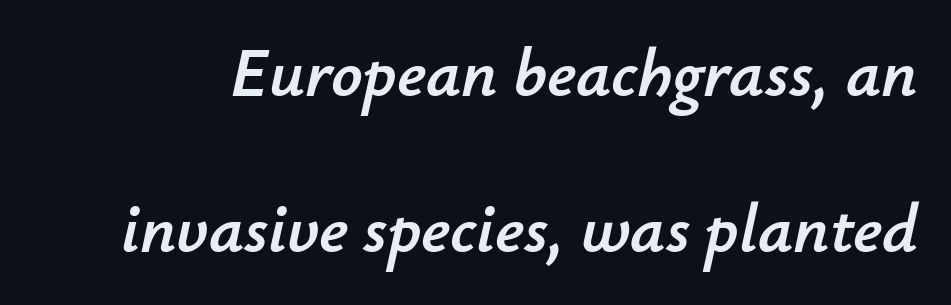
Q: Is the text italic (slanted)? A: Yes, it leans right by about 12 degrees.
Q: Is the text underlined? A: No.
Q: Is the spacing between letters normal or unusually wide? A: Normal.
Q: Is the spacing between lines tight, normal or loose? A: Loose.
Q: Width (condensed, normal, or wide)? A: Normal.
Q: Stroke contrast? A: Low.
Q: x-height? A: Small.
Q: Monospaced? A: No.
